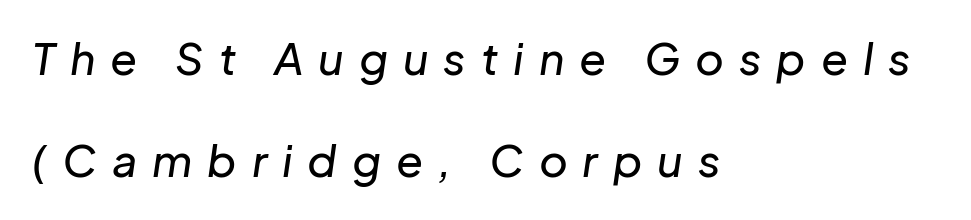
{"italic": "yes", "lean": "right", "slant_degrees": 8, "width": "normal", "stroke_contrast": "low", "x_height": "medium", "monospaced": "no", "underline": "no", "align": "left", "line_spacing": "loose", "line_spacing_ratio": 2.31, "letter_spacing": "wide", "letter_spacing_em": 0.34, "glyph_px": 44}
